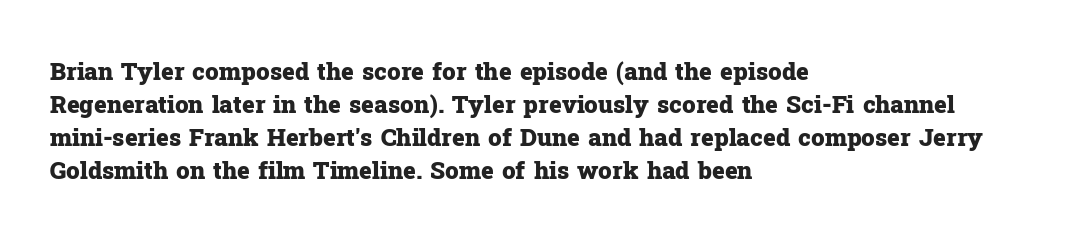
The image shows 24 px bold type, upright; set left-aligned, normal line spacing (1.37x), normal letter spacing, not underlined.
